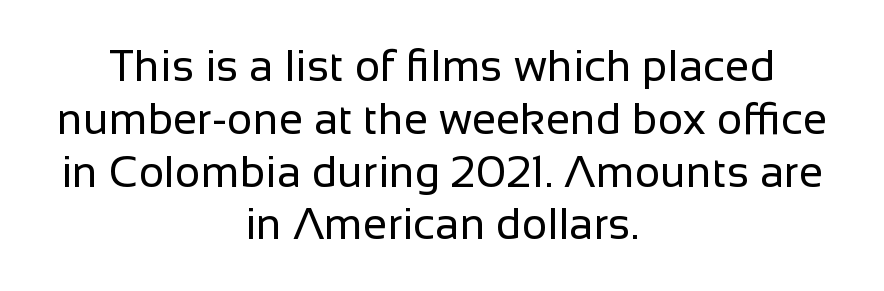
The image shows 44 px regular-weight sans-serif type, upright; set centered, line spacing 1.2x, normal letter spacing, not underlined; low stroke contrast and a medium x-height.
